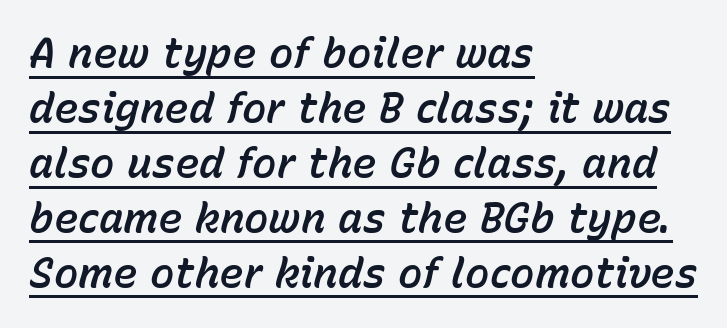
The image shows 41 px text type, italic (leaning right); set left-aligned, normal line spacing (1.34x), normal letter spacing, underlined; low stroke contrast and a medium x-height.
